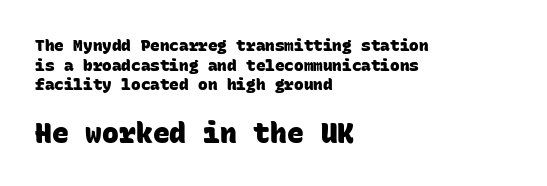
Q: Is the text bold? A: Yes.
Q: Is the typeface a serif or a sans-serif typeface? A: Sans-serif.
Q: Is the text underlined? A: No.
Q: How is the paragraph aligned? A: Left-aligned.
Q: Is the spacing between letters normal or unusually wide? A: Normal.
Q: Which block of text is set in a larger size, the first (top) or the second (bottom)? A: The second (bottom) one.
Q: Width (condensed, normal, or wide)? A: Normal.
Q: Stroke contrast? A: Low.
Q: x-height? A: Large.
Q: Monospaced? A: Yes.
